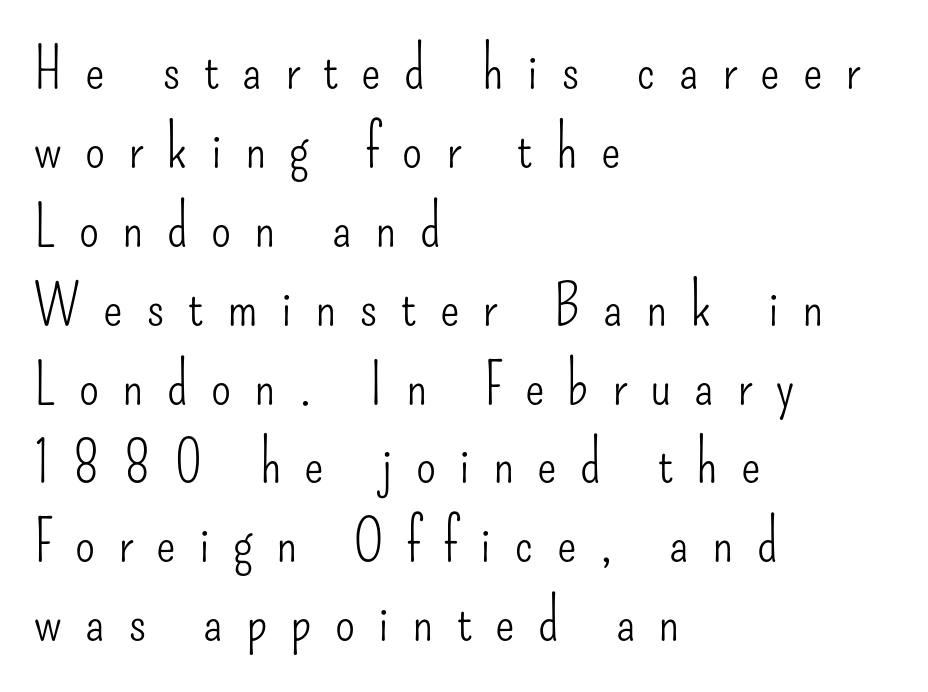
The image shows 58 px light, condensed sans-serif type, upright; set left-aligned, normal line spacing (1.36x), unusually wide letter spacing (+0.4 em), not underlined; low stroke contrast and a small x-height.
